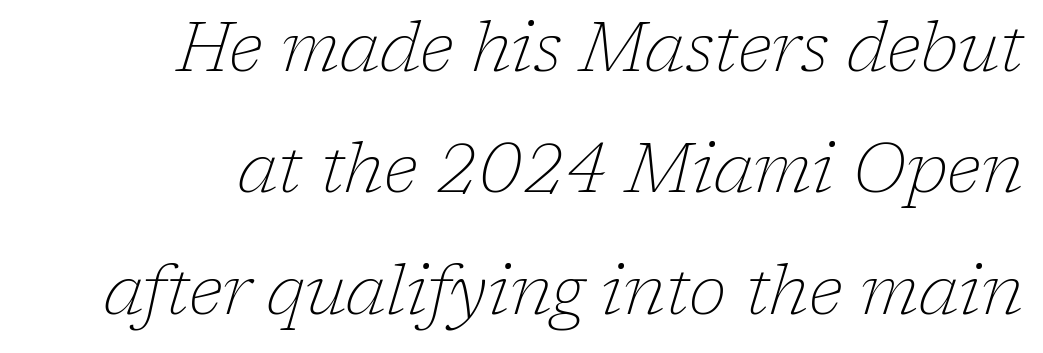
Does the copy run flush right? Yes — the right margin is perfectly even. What stands out about the letter spacing? Nothing — it is the standard amount. Plain, unruled lines of type. Think of a printed novel: that variable character pitch is what you see here.
